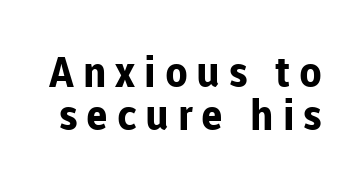
The image shows 42 px bold sans-serif type, upright; set tight line spacing (1.03x), unusually wide letter spacing (+0.21 em), not underlined; low stroke contrast and a medium x-height.
